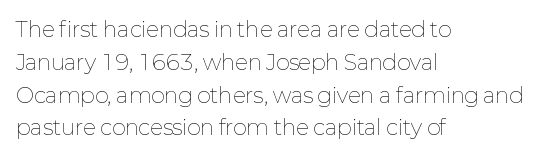
The image shows 21 px text type, upright; set left-aligned, normal line spacing (1.56x), normal letter spacing, not underlined.
